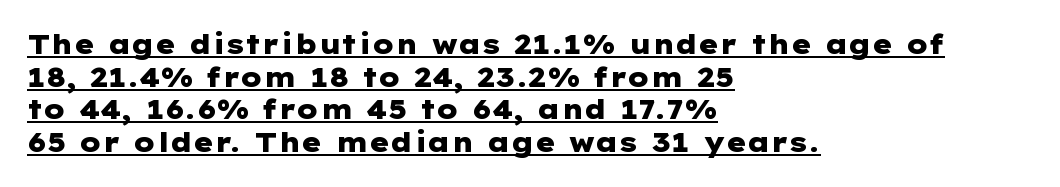
Is there any slant? The stems are plumb. The rendering keeps characters at their native spacing. The passage is arranged the way most books set body copy — flush left. A full-strength bold gives these letters their thick strokes. Underlined type.
